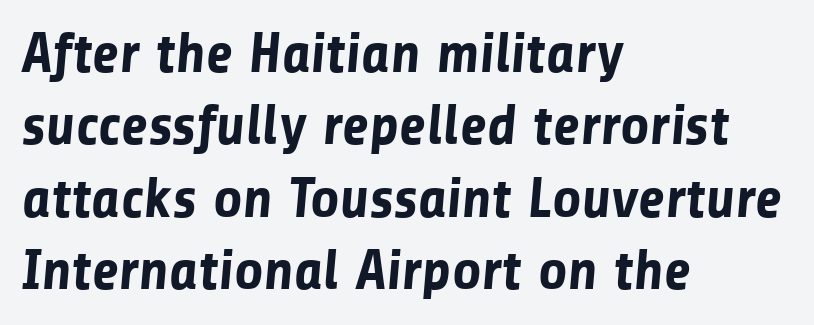
The image shows 57 px bold sans-serif type; set left-aligned, normal line spacing (1.27x), normal letter spacing, not underlined; low stroke contrast and a medium x-height.
